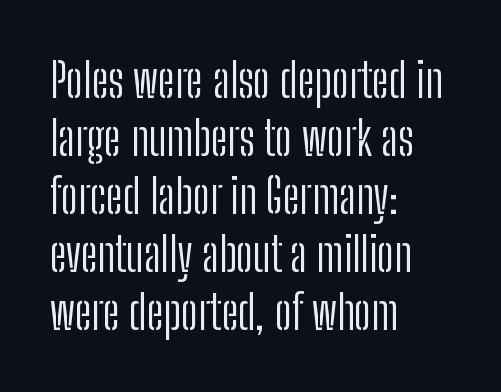
Vertical stems look standard width or narrower in stroke. These lines stack with their left ends in a neat column. This is roman type, the default non-slanted kind. These lines are rendered in a variable-pitch font. Descender tails drop into unmarked territory.
